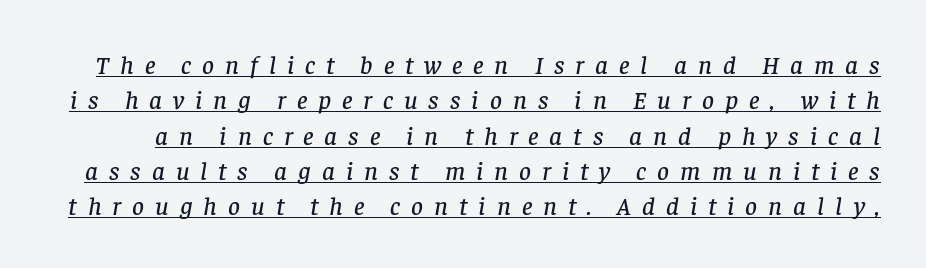
{"italic": "yes", "lean": "right", "slant_degrees": 8, "underline": "yes", "line_spacing": "normal", "line_spacing_ratio": 1.36, "letter_spacing": "wide", "letter_spacing_em": 0.42, "glyph_px": 26}
